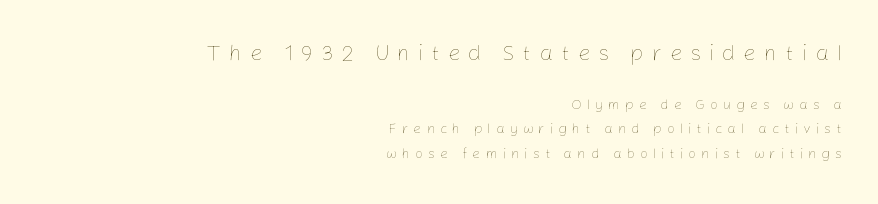
{"italic": "no", "bold": "no", "underline": "no", "align": "right", "line_spacing_ratio": 1.77, "letter_spacing": "wide", "letter_spacing_em": 0.36, "larger_block": "first", "size_ratio": 1.57, "glyph_px": 22}
